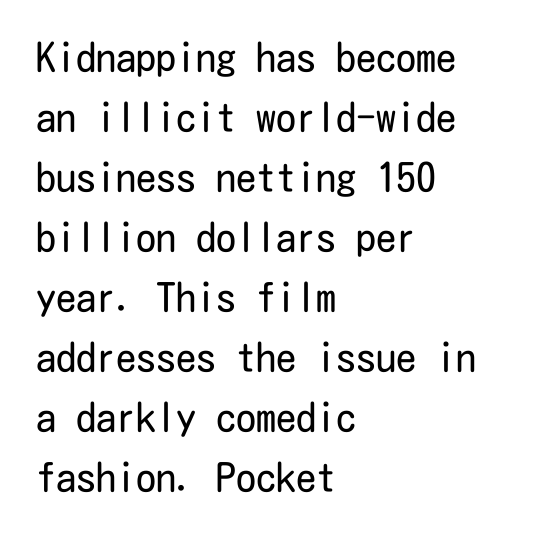
The image shows 40 px regular-weight, condensed sans-serif type, upright; set left-aligned, normal line spacing (1.5x), normal letter spacing, not underlined; low stroke contrast and a medium x-height.
